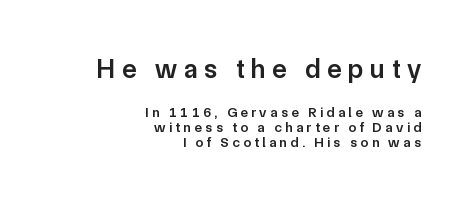
Firm but not heavy-handed strokes: this text is semibold. A typesetter would call this heavily tracked-out type. This sample uses an upright cut, with every glyph sitting square on the baseline. Typeset ragged left — the right edge is the straight one. Honestly, there is no underline to notice here at all.
